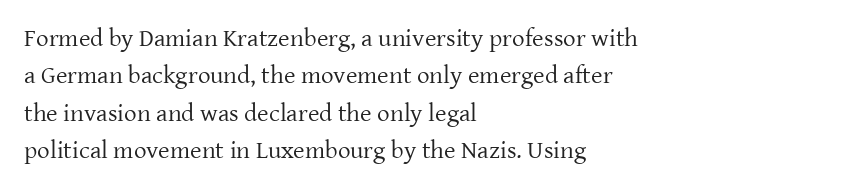
{"italic": "no", "bold": "no", "underline": "no", "align": "left", "line_spacing": "normal", "line_spacing_ratio": 1.5, "letter_spacing": "normal", "letter_spacing_em": 0.0, "glyph_px": 25}
